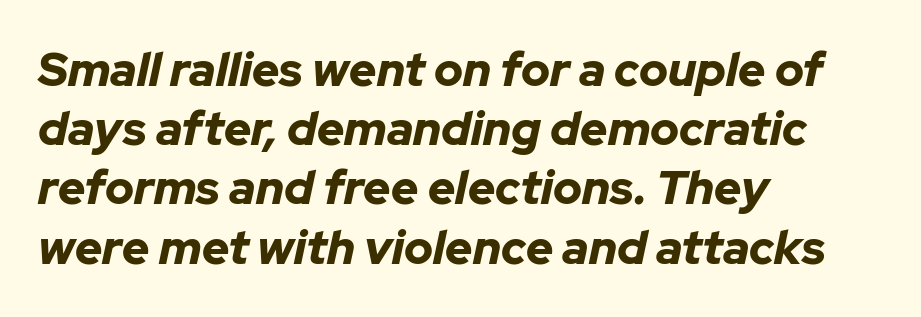
Is the type bold? Yes — the strokes are clearly thick and heavy. The lines are quadded left. Standard letterfit; no display-style spreading of the glyphs. The gap between lines stays unmarked.
